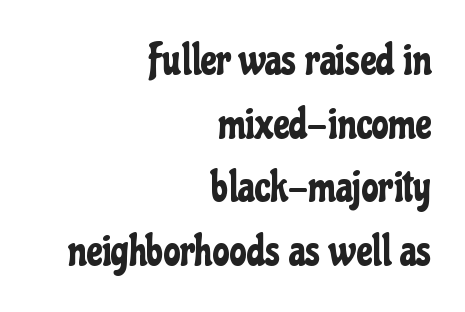
{"serif": "no", "italic": "no", "width": "condensed", "stroke_contrast": "low", "x_height": "medium", "monospaced": "no", "underline": "no", "align": "right", "line_spacing": "normal", "line_spacing_ratio": 1.48, "letter_spacing": "normal", "letter_spacing_em": 0.0, "glyph_px": 43}
